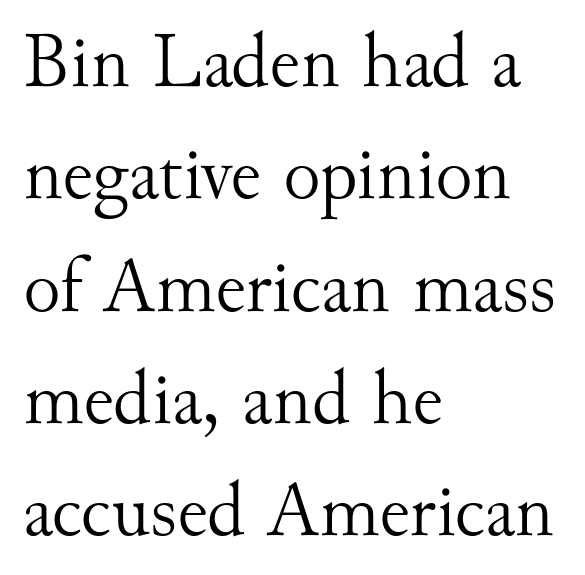
Q: Is the text bold? A: No.
Q: Is the text italic (slanted)? A: No, it is upright.
Q: Is the typeface a serif or a sans-serif typeface? A: Serif.
Q: Is the text underlined? A: No.
Q: How is the paragraph aligned? A: Left-aligned.
Q: Is the spacing between letters normal or unusually wide? A: Normal.
Q: Is the spacing between lines tight, normal or loose? A: Normal.
Q: Width (condensed, normal, or wide)? A: Normal.
Q: Stroke contrast? A: Medium.
Q: x-height? A: Small.
Q: Monospaced? A: No.
